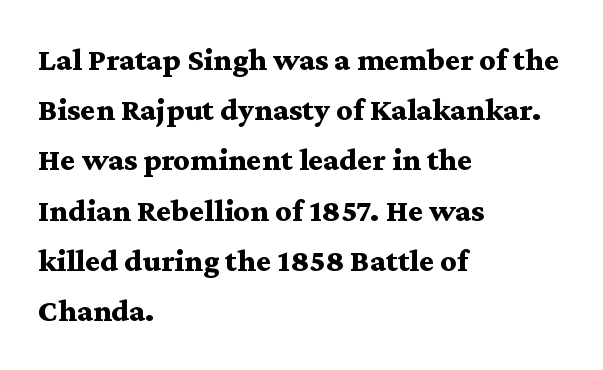
Q: Is the text bold? A: Yes.
Q: Is the text italic (slanted)? A: No, it is upright.
Q: Is the typeface a serif or a sans-serif typeface? A: Serif.
Q: Is the text underlined? A: No.
Q: How is the paragraph aligned? A: Left-aligned.
Q: Is the spacing between letters normal or unusually wide? A: Normal.
Q: Is the spacing between lines tight, normal or loose? A: Normal.
Q: Width (condensed, normal, or wide)? A: Wide.
Q: Stroke contrast? A: Medium.
Q: x-height? A: Medium.
Q: Monospaced? A: No.
